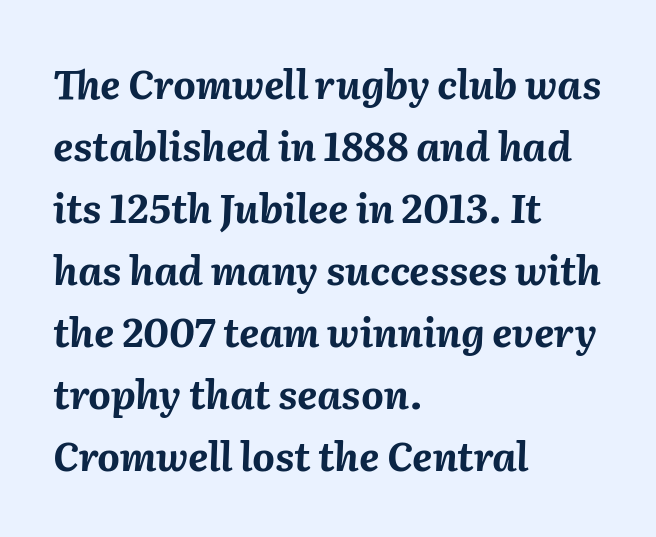
The whole block is typeset with a tilt. Honestly, the letter spacing is just normal — you wouldn't notice it. Proportional: the letters do not fall into vertical columns. The characters look thick and weighty, a clear bold.
